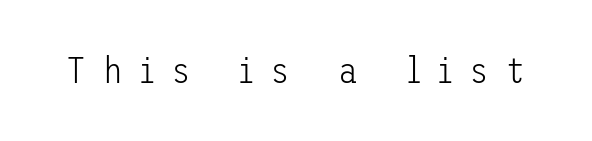
Q: Is the text bold? A: No.
Q: Is the text italic (slanted)? A: No, it is upright.
Q: Is the typeface a serif or a sans-serif typeface? A: Sans-serif.
Q: Is the text underlined? A: No.
Q: Is the spacing between letters normal or unusually wide? A: Unusually wide.
Q: Width (condensed, normal, or wide)? A: Normal.
Q: Stroke contrast? A: Low.
Q: x-height? A: Medium.
